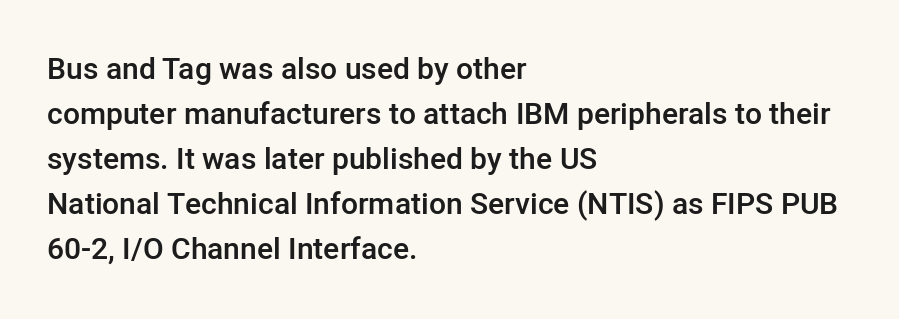
Q: Is the text bold? A: Semi-bold.
Q: Is the text italic (slanted)? A: No, it is upright.
Q: Is the typeface a serif or a sans-serif typeface? A: Sans-serif.
Q: Is the text underlined? A: No.
Q: How is the paragraph aligned? A: Left-aligned.
Q: Is the spacing between letters normal or unusually wide? A: Normal.
Q: Is the spacing between lines tight, normal or loose? A: Normal.
Q: Width (condensed, normal, or wide)? A: Normal.
Q: Stroke contrast? A: Low.
Q: x-height? A: Medium.
Q: Monospaced? A: No.
